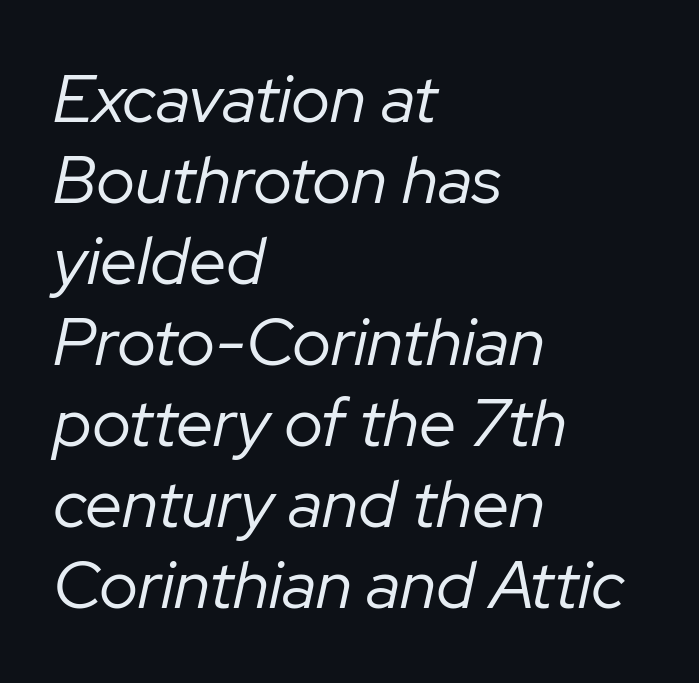
Q: Is the text bold? A: No.
Q: Is the text italic (slanted)? A: Yes, it leans right by about 12 degrees.
Q: Is the text underlined? A: No.
Q: How is the paragraph aligned? A: Left-aligned.
Q: Is the spacing between letters normal or unusually wide? A: Normal.
Q: Width (condensed, normal, or wide)? A: Normal.
Q: Stroke contrast? A: Low.
Q: x-height? A: Medium.
Q: Monospaced? A: No.
